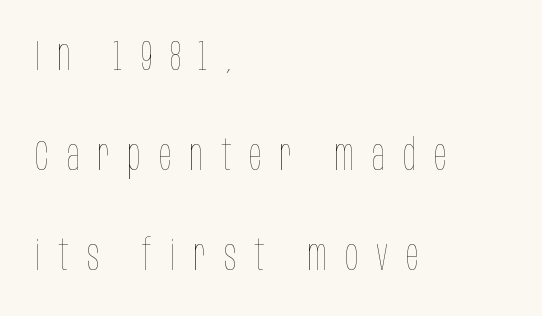
{"italic": "no", "bold": "no", "weight": "thin", "width": "condensed", "stroke_contrast": "low", "x_height": "large", "monospaced": "no", "underline": "no", "align": "left", "line_spacing": "loose", "line_spacing_ratio": 2.32, "letter_spacing": "wide", "letter_spacing_em": 0.42, "glyph_px": 43}
